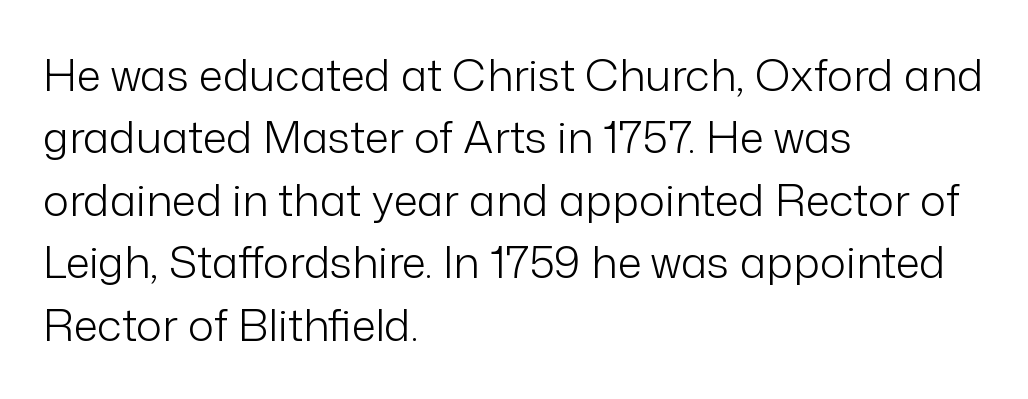
{"serif": "no", "italic": "no", "bold": "no", "weight": "light", "width": "normal", "stroke_contrast": "low", "x_height": "medium", "monospaced": "no", "underline": "no", "align": "left", "line_spacing": "normal", "line_spacing_ratio": 1.42, "letter_spacing": "normal", "letter_spacing_em": 0.0, "glyph_px": 44}
